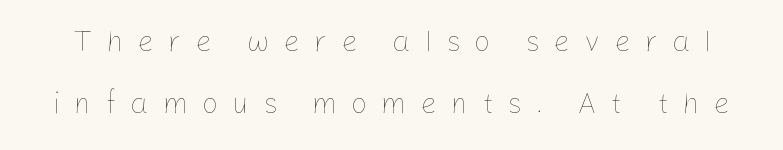
This sample trades compactness for vertical openness between lines. The string is rendered with underlining switched off. A quiet, ordinary-to-light weight characterises the typeface. This sample has the flowing, uneven cadence of proportional lettering.
